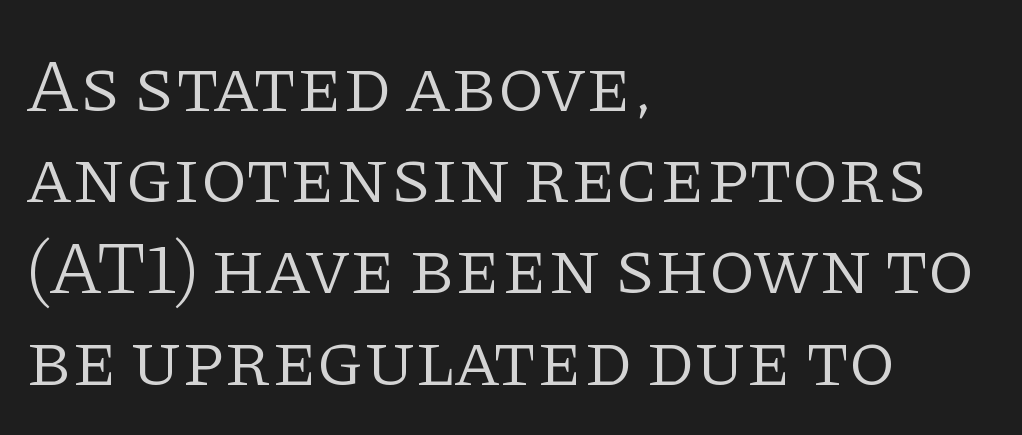
{"serif": "yes", "italic": "no", "bold": "no", "weight": "light", "width": "normal", "stroke_contrast": "low", "x_height": "large", "monospaced": "no", "underline": "no", "align": "left", "line_spacing_ratio": 1.2, "letter_spacing": "normal", "letter_spacing_em": 0.0, "glyph_px": 76}
